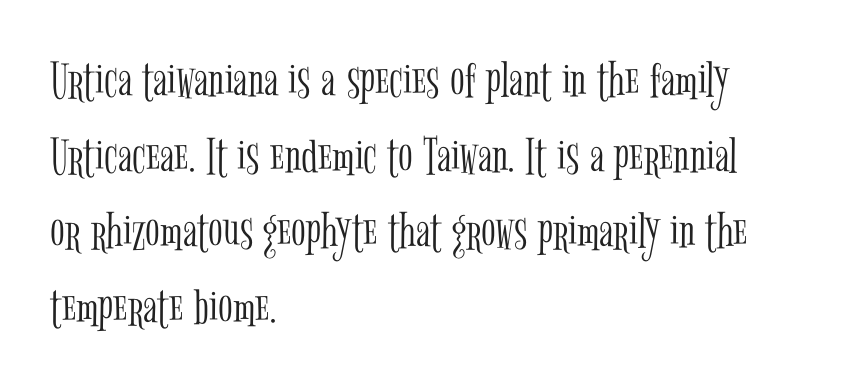
Q: Is the text bold? A: No.
Q: Is the text italic (slanted)? A: No, it is upright.
Q: Is the typeface a serif or a sans-serif typeface? A: Serif.
Q: Is the text underlined? A: No.
Q: How is the paragraph aligned? A: Left-aligned.
Q: Is the spacing between letters normal or unusually wide? A: Normal.
Q: Is the spacing between lines tight, normal or loose? A: Normal.
Q: Width (condensed, normal, or wide)? A: Condensed.
Q: Stroke contrast? A: Low.
Q: x-height? A: Medium.
Q: Monospaced? A: No.
